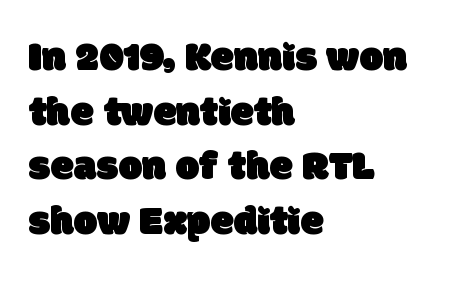
The image shows 42 px sans-serif type; set left-aligned, normal line spacing (1.3x), normal letter spacing, not underlined; low stroke contrast and a large x-height.
